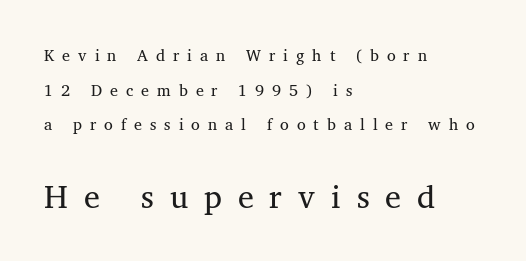
{"serif": "yes", "italic": "no", "bold": "no", "weight": "regular", "width": "normal", "stroke_contrast": "medium", "x_height": "medium", "monospaced": "no", "underline": "no", "align": "left", "line_spacing": "loose", "line_spacing_ratio": 2.17, "letter_spacing": "wide", "letter_spacing_em": 0.5, "larger_block": "second", "size_ratio": 2.0, "glyph_px": 32}
